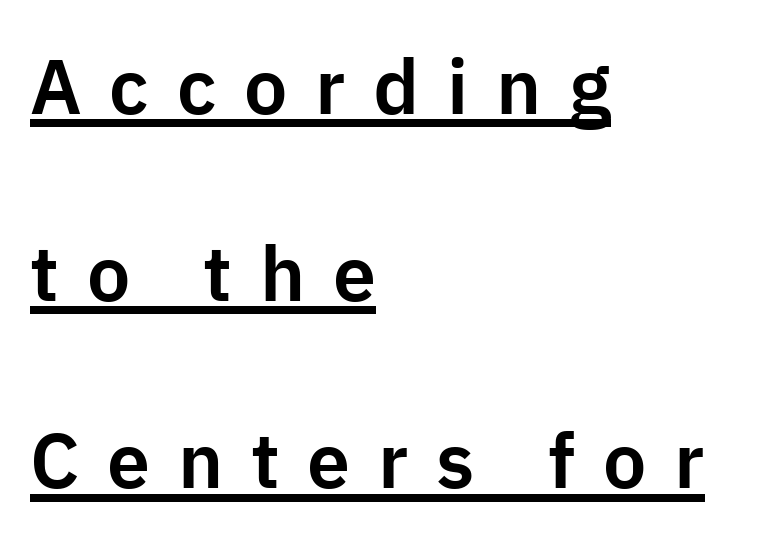
The image shows 77 px sans-serif type, upright; set left-aligned, loose line spacing (2.43x), unusually wide letter spacing (+0.36 em), underlined; low stroke contrast and a medium x-height.
